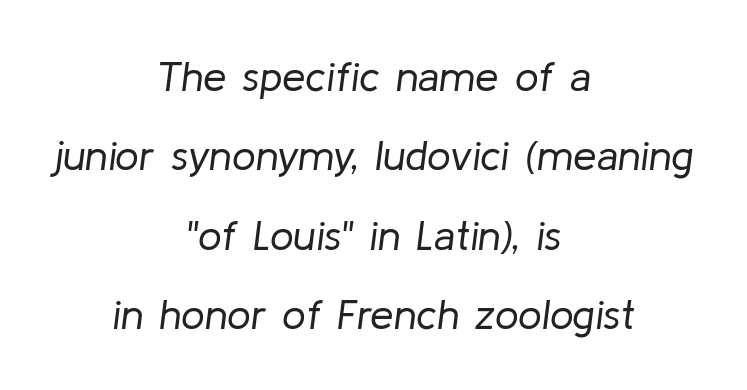
Check under the words: just untouched page. Compared with a typical body face, this is equally light or lighter still. How are the letters spaced? Ordinarily, with no added tracking. Character widths vary here, with narrow letters taking less room than wide ones. Does the lettering tilt? It does — this is italic. The text block is weighted toward neither margin, spreading evenly from the middle.
